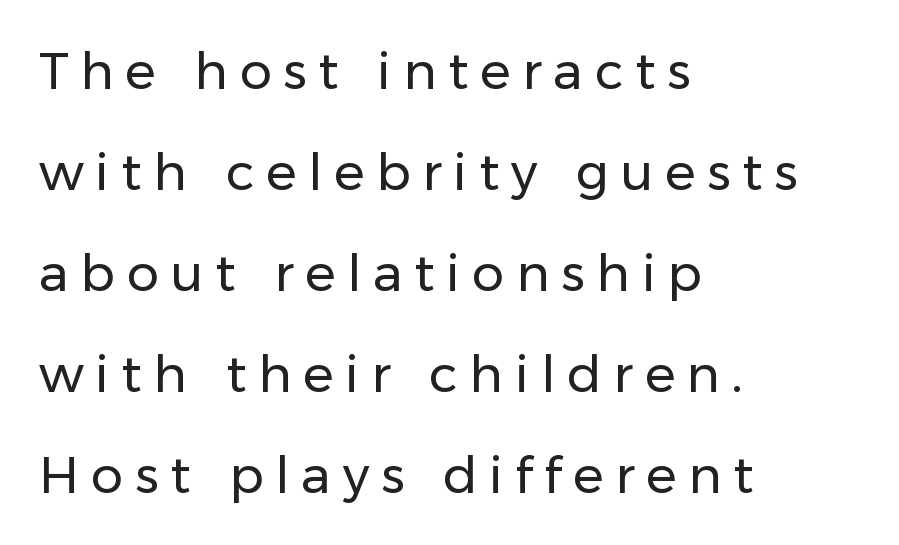
Q: Is the text bold? A: No.
Q: Is the text italic (slanted)? A: No, it is upright.
Q: Is the typeface a serif or a sans-serif typeface? A: Sans-serif.
Q: Is the text underlined? A: No.
Q: How is the paragraph aligned? A: Left-aligned.
Q: Is the spacing between letters normal or unusually wide? A: Unusually wide.
Q: Is the spacing between lines tight, normal or loose? A: Loose.
Q: Width (condensed, normal, or wide)? A: Normal.
Q: Stroke contrast? A: Low.
Q: x-height? A: Medium.
Q: Monospaced? A: No.
